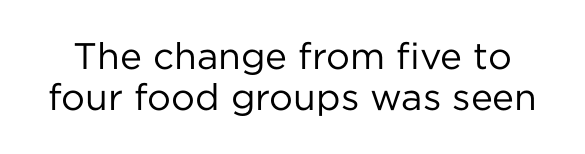
{"serif": "no", "italic": "no", "bold": "no", "weight": "regular", "width": "normal", "stroke_contrast": "low", "x_height": "medium", "monospaced": "no", "underline": "no", "line_spacing": "tight", "line_spacing_ratio": 1.12, "letter_spacing": "normal", "letter_spacing_em": 0.0, "glyph_px": 37}
